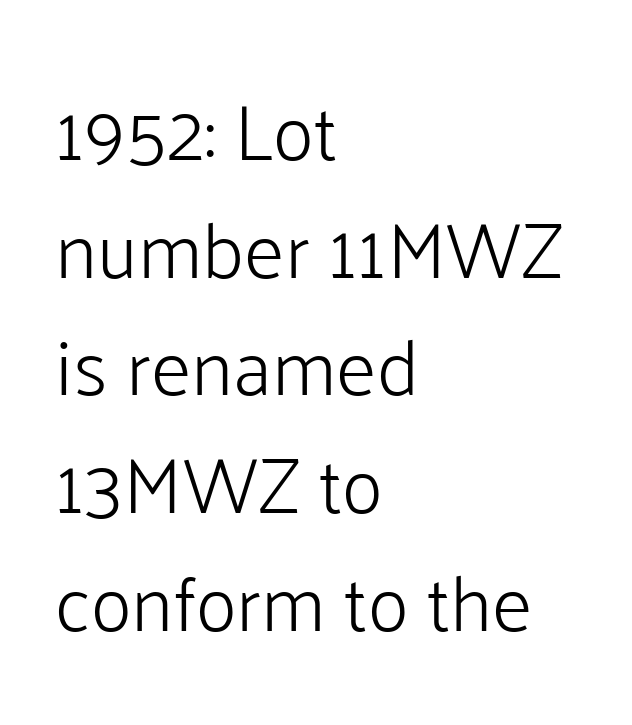
The image shows 79 px light sans-serif type, upright; set left-aligned, normal line spacing (1.49x), normal letter spacing, not underlined; low stroke contrast and a medium x-height.
